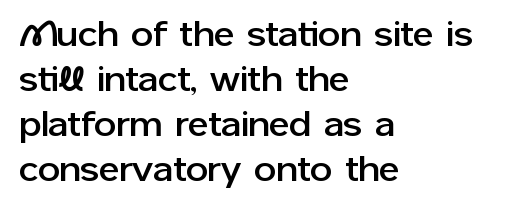
Q: Is the text italic (slanted)? A: No, it is upright.
Q: Is the typeface a serif or a sans-serif typeface? A: Sans-serif.
Q: Is the text underlined? A: No.
Q: How is the paragraph aligned? A: Left-aligned.
Q: Is the spacing between letters normal or unusually wide? A: Normal.
Q: Is the spacing between lines tight, normal or loose? A: Normal.
Q: Width (condensed, normal, or wide)? A: Normal.
Q: Stroke contrast? A: Low.
Q: x-height? A: Medium.
Q: Monospaced? A: No.
